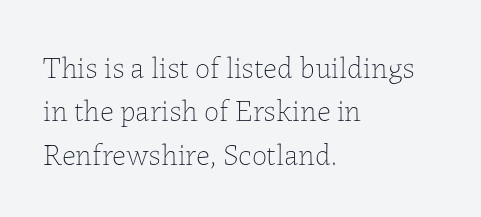
Leading: standard. Stroke thickness stays within the range of a standard reading face or lighter. Tall strokes in this sample are plumb rather than angled. Beneath every word, the page is bare. The type is set solid horizontally, with unmodified tracking.
